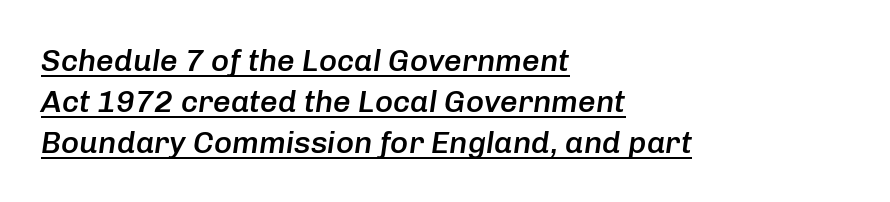
Q: Is the text bold? A: Semi-bold.
Q: Is the text italic (slanted)? A: Yes, it leans right by about 8 degrees.
Q: Is the text underlined? A: Yes.
Q: How is the paragraph aligned? A: Left-aligned.
Q: Is the spacing between letters normal or unusually wide? A: Normal.
Q: Is the spacing between lines tight, normal or loose? A: Normal.
Q: Width (condensed, normal, or wide)? A: Normal.
Q: Stroke contrast? A: Low.
Q: x-height? A: Medium.
Q: Monospaced? A: No.
